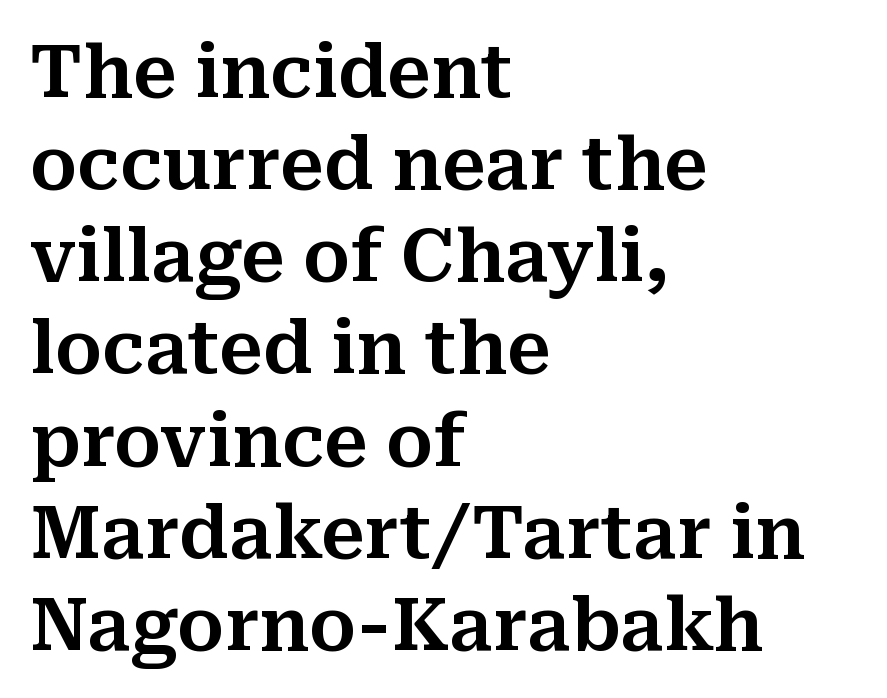
Q: Is the text italic (slanted)? A: No, it is upright.
Q: Is the typeface a serif or a sans-serif typeface? A: Serif.
Q: Is the text underlined? A: No.
Q: How is the paragraph aligned? A: Left-aligned.
Q: Is the spacing between letters normal or unusually wide? A: Normal.
Q: Is the spacing between lines tight, normal or loose? A: Normal.
Q: Width (condensed, normal, or wide)? A: Normal.
Q: Stroke contrast? A: Medium.
Q: x-height? A: Medium.
Q: Monospaced? A: No.
